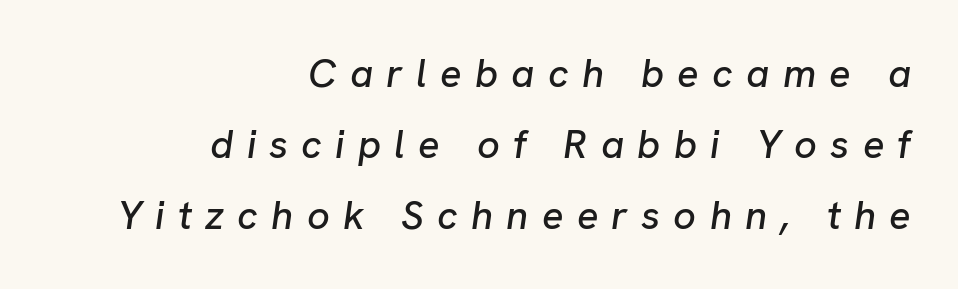
The image shows 40 px text type, italic (leaning right); set right-aligned, line spacing 1.77x, unusually wide letter spacing (+0.33 em), not underlined; low stroke contrast and a medium x-height.
